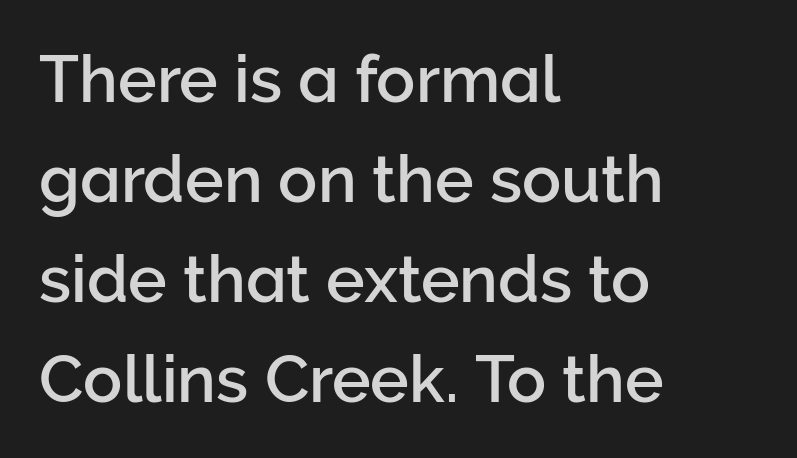
Glance below the letters and you will spot only blank space. Serif or sans? Sans — the stroke terminals are bare. Leftover space on each line is placed entirely after the last word. The face used here is rendered with its standard letterfit. Students, observe: this is what conventionally led text looks like. Vertical strokes here are truly vertical.
